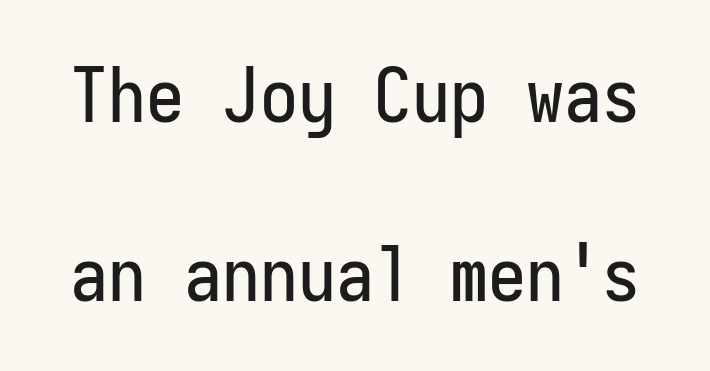
The image shows 76 px condensed sans-serif type, upright, monospaced; set loose line spacing (2.35x), normal letter spacing, not underlined; low stroke contrast and a medium x-height.
